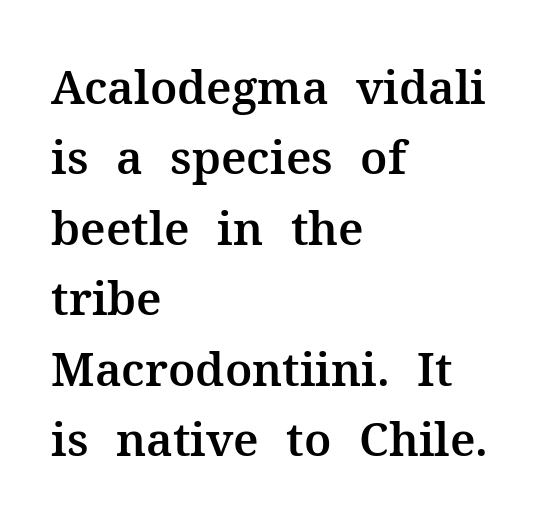
The image shows 46 px serif type, upright; set left-aligned, normal line spacing (1.53x), normal letter spacing, not underlined; medium stroke contrast and a medium x-height.
